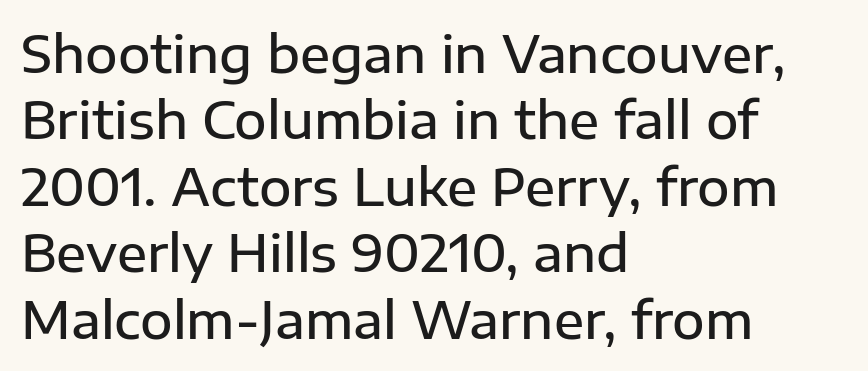
Moderately thickened strokes mark this as semibold type. The passage shown is not underscored anywhere. Leading: standard. A sans-serif font was chosen for this passage. The text block is weighted toward the left margin, trailing off unevenly rightward.
